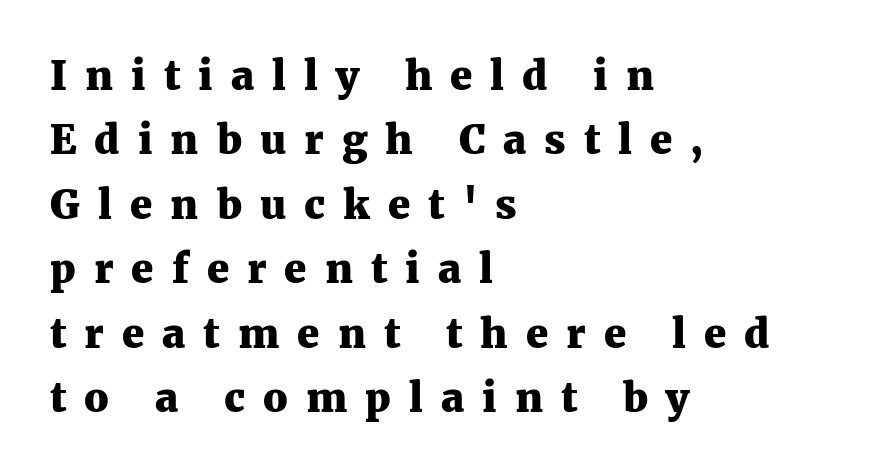
The rag falls on the right side of this text block. This rendering features lettering with no underline. Plenty of ink on the page — the face is bold. You can tell it's not italic because the verticals are truly vertical.
